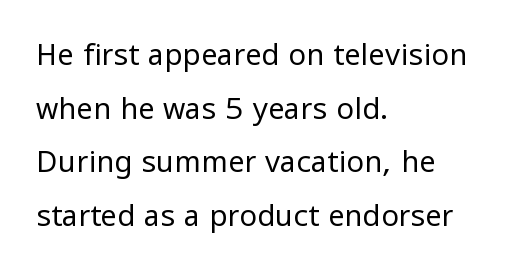
Is this a sans? Yes — the strokes have no serifs. Letters have the restrained weight of plain body copy at most. Students, note that the glyphs here touch the page at normal intervals. The letters stand straight up with perfectly vertical stems.
